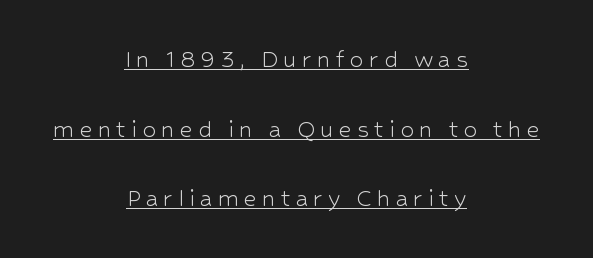
The font family rendered here belongs to the sans-serif group. Widely set lines give the paragraph a tall, airy silhouette. Ascenders rise straight up at ninety degrees. Notice how the passage keeps no hard edge, just a central spine. The characters are drawn with everyday or finer stroke widths. Here the designer chose a conventional face with non-uniform glyph widths.
